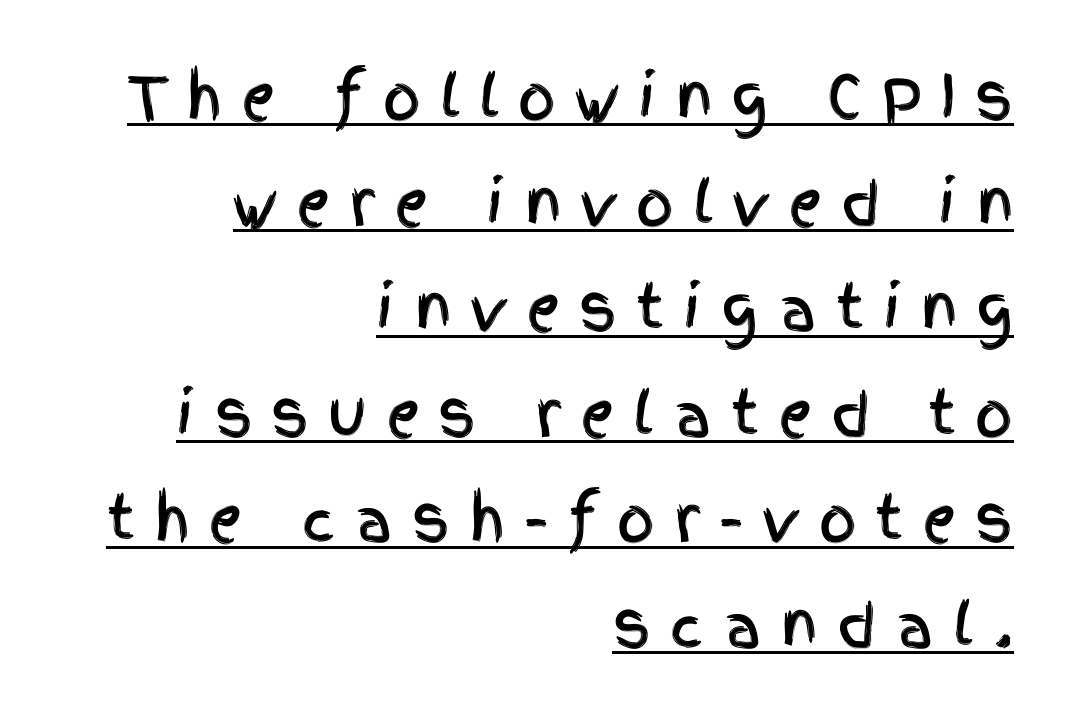
{"serif": "no", "italic": "no", "width": "condensed", "x_height": "large", "monospaced": "no", "underline": "yes", "align": "right", "line_spacing_ratio": 1.79, "letter_spacing": "wide", "letter_spacing_em": 0.32, "glyph_px": 59}
